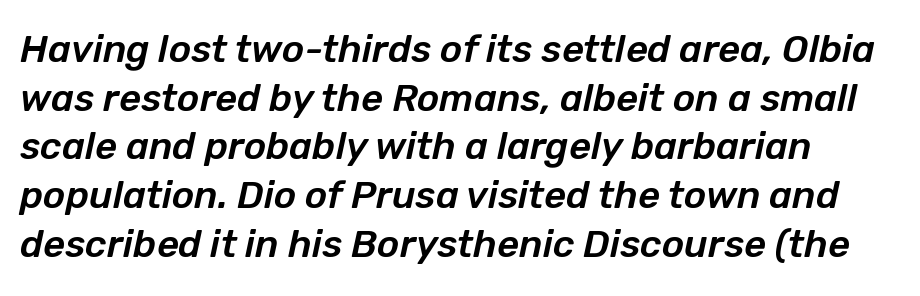
{"italic": "yes", "lean": "right", "slant_degrees": 12, "width": "normal", "stroke_contrast": "low", "x_height": "medium", "monospaced": "no", "underline": "no", "line_spacing": "normal", "line_spacing_ratio": 1.28, "letter_spacing": "normal", "letter_spacing_em": 0.0, "glyph_px": 38}
